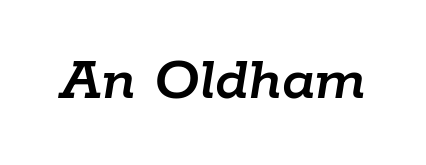
The image shows 63 px text type, italic (leaning right); set normal letter spacing, not underlined; low stroke contrast and a medium x-height.
